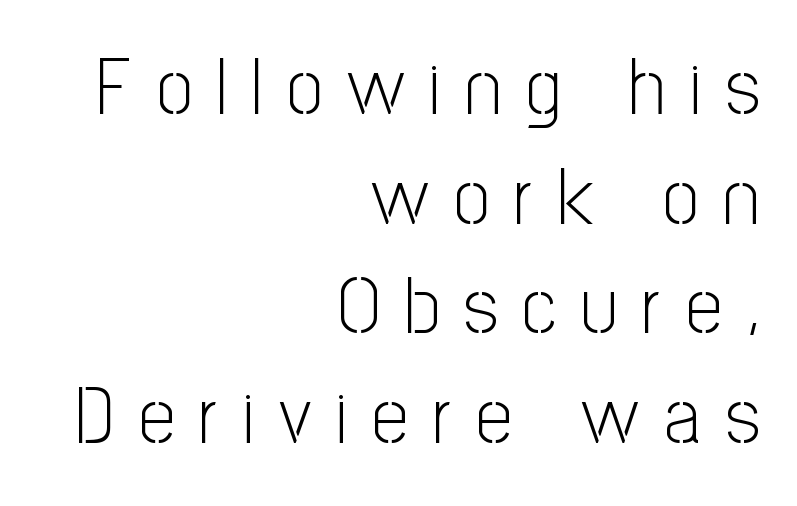
Q: Is the text bold? A: No.
Q: Is the text italic (slanted)? A: No, it is upright.
Q: Is the typeface a serif or a sans-serif typeface? A: Sans-serif.
Q: Is the text underlined? A: No.
Q: How is the paragraph aligned? A: Right-aligned.
Q: Is the spacing between letters normal or unusually wide? A: Unusually wide.
Q: Is the spacing between lines tight, normal or loose? A: Normal.
Q: Width (condensed, normal, or wide)? A: Condensed.
Q: Stroke contrast? A: Low.
Q: x-height? A: Medium.
Q: Monospaced? A: No.
